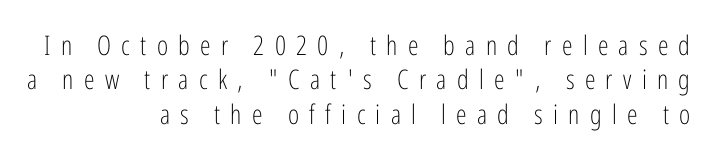
The foot of each line stays bare and open. The block of text has a typical density, with ordinary space between rows. Heaviness? Minimal to ordinary, like unemphasized prose. Tall strokes in this sample are plumb rather than angled. Characters follow at a spacing far wider than the type designer built in. Casual observation: everything's shoved over to the right.
